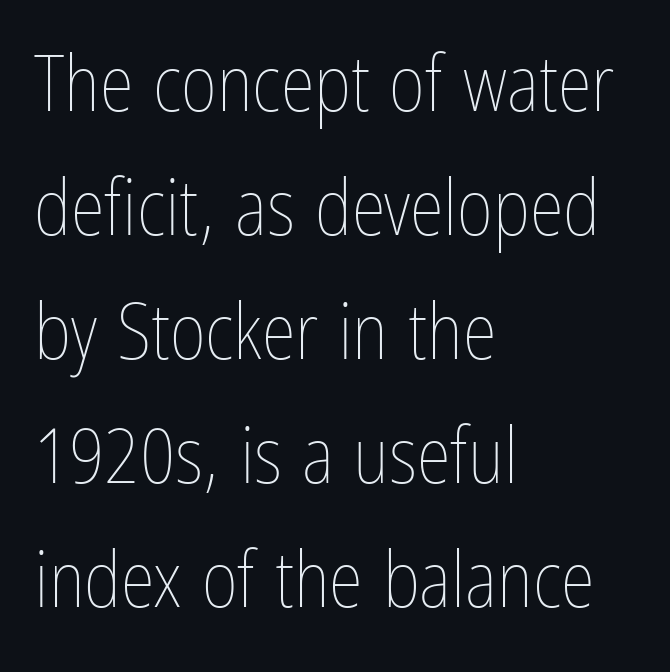
The image shows 78 px thin, condensed type, upright; set left-aligned, normal line spacing (1.59x), normal letter spacing, not underlined; low stroke contrast and a medium x-height.
